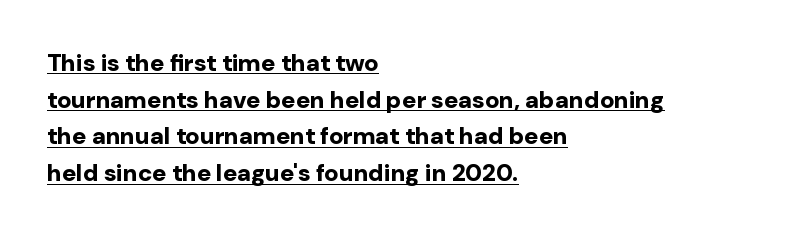
Q: Is the text bold? A: Yes.
Q: Is the text italic (slanted)? A: No, it is upright.
Q: Is the text underlined? A: Yes.
Q: How is the paragraph aligned? A: Left-aligned.
Q: Is the spacing between letters normal or unusually wide? A: Normal.
Q: Is the spacing between lines tight, normal or loose? A: Normal.
